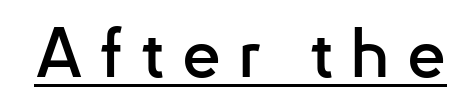
Classification — sans serif. These characters rest on top of a visible drawn line. Is there any slant? The stems are plumb. These lines have a slow, spaced-out rhythm from letter to letter.
